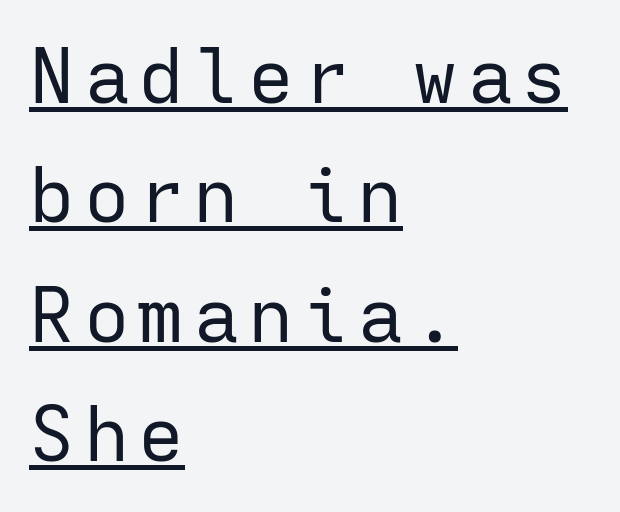
The image shows 76 px regular-weight sans-serif type, upright, monospaced; set left-aligned, normal line spacing (1.57x), underlined; low stroke contrast and a medium x-height.
